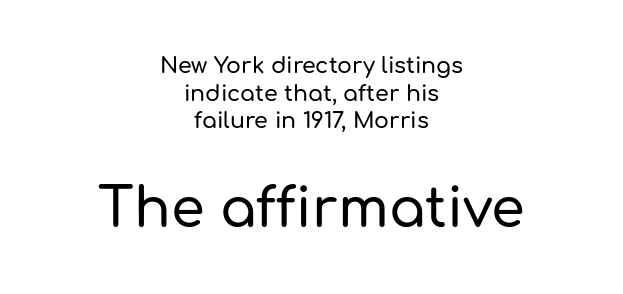
{"serif": "no", "italic": "no", "width": "normal", "stroke_contrast": "low", "x_height": "medium", "monospaced": "no", "underline": "no", "align": "center", "line_spacing": "normal", "line_spacing_ratio": 1.26, "letter_spacing": "normal", "letter_spacing_em": 0.0, "larger_block": "second", "size_ratio": 2.45, "glyph_px": 54}
